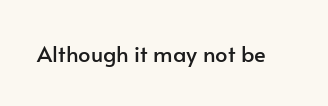
{"italic": "no", "underline": "no", "letter_spacing": "normal", "letter_spacing_em": 0.0, "glyph_px": 22}
